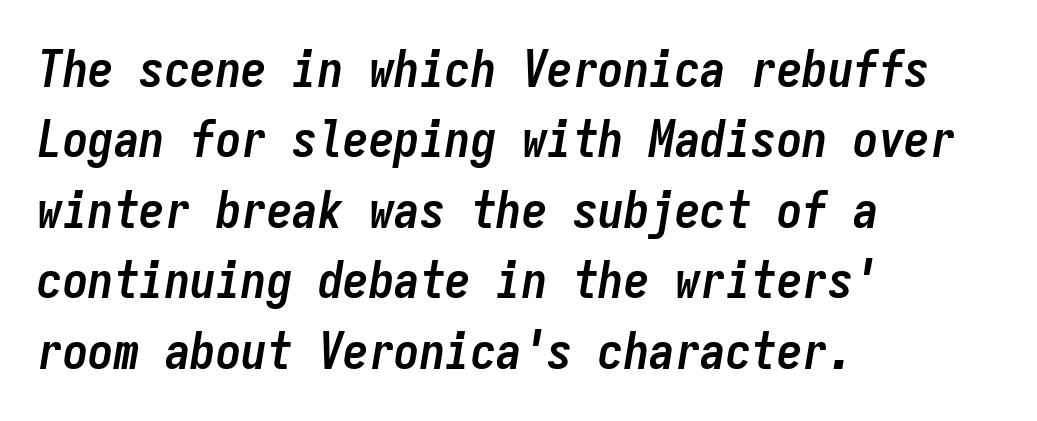
The letters are bold, with thick, heavy strokes. Every row of glyphs begins at an identical x-position on the left. Leading: standard. These lines are rendered in a fixed-pitch font.
